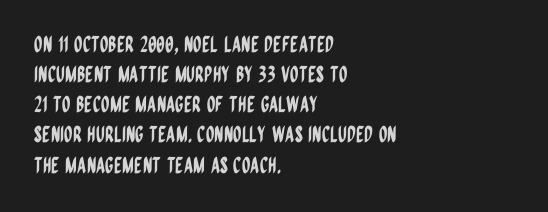
Q: Is the text italic (slanted)? A: No, it is upright.
Q: Is the text underlined? A: No.
Q: How is the paragraph aligned? A: Left-aligned.
Q: Is the spacing between letters normal or unusually wide? A: Normal.
Q: Is the spacing between lines tight, normal or loose? A: Normal.
